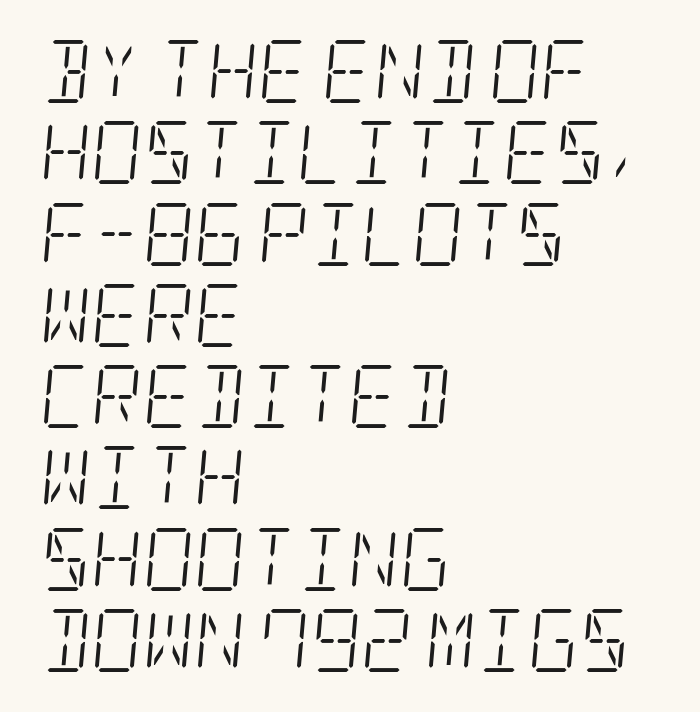
On a weight scale, this lands at 450 or below. Caption: standard tracking, unaltered. Classification — serif. The words here are not underlined. Italic? Definitely — the glyphs are oblique.
